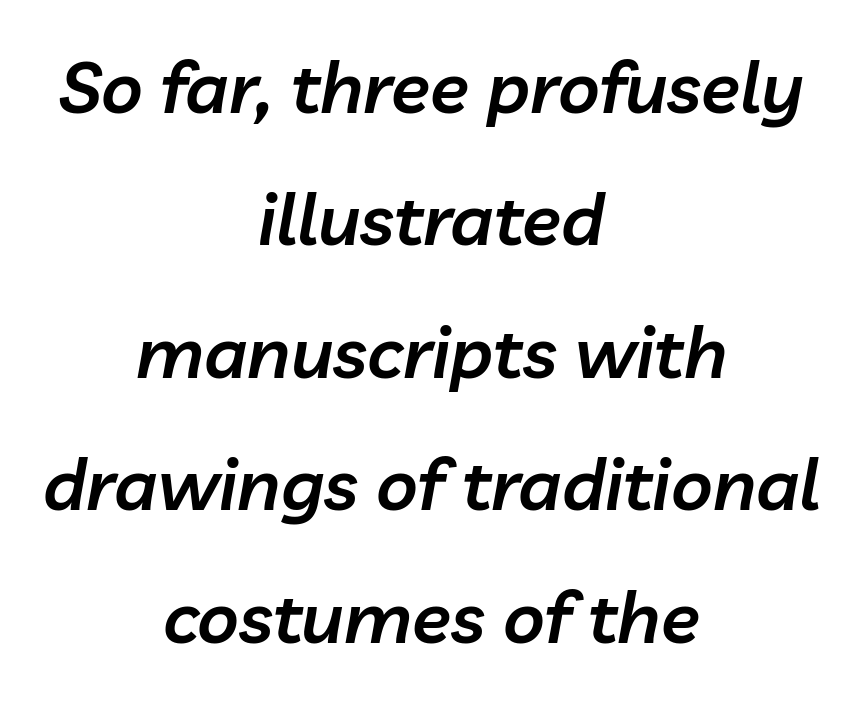
Spacing verdict: proportional, widths tailored to each character. Set as a demibold, roughly 600 on the weight scale. If you drew a line through each stem, it would be angled. Check under the words: just untouched page. The passage is arranged like a title page — every line centered.
